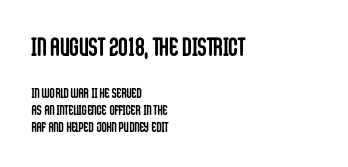
Horizontally, the lines are justified to the leading edge only. Do the letters lean? They stand straight. How are the letters spaced? Ordinarily, with no added tracking. Caption: upper text group enlarged, lower text group reduced. Descender tails drop into unmarked territory.
